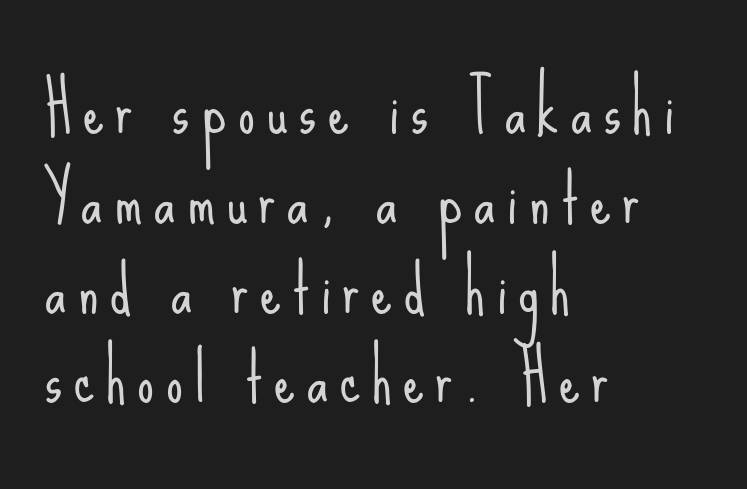
Q: Is the text bold? A: No.
Q: Is the text italic (slanted)? A: No, it is upright.
Q: Is the typeface a serif or a sans-serif typeface? A: Sans-serif.
Q: Is the text underlined? A: No.
Q: How is the paragraph aligned? A: Left-aligned.
Q: Is the spacing between lines tight, normal or loose? A: Normal.
Q: Width (condensed, normal, or wide)? A: Condensed.
Q: Stroke contrast? A: Low.
Q: x-height? A: Small.
Q: Monospaced? A: No.
